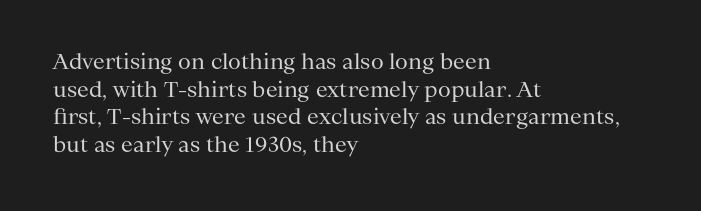
Q: Is the text bold? A: No.
Q: Is the text italic (slanted)? A: No, it is upright.
Q: Is the text underlined? A: No.
Q: How is the paragraph aligned? A: Left-aligned.
Q: Is the spacing between letters normal or unusually wide? A: Normal.
Q: Is the spacing between lines tight, normal or loose? A: Normal.
